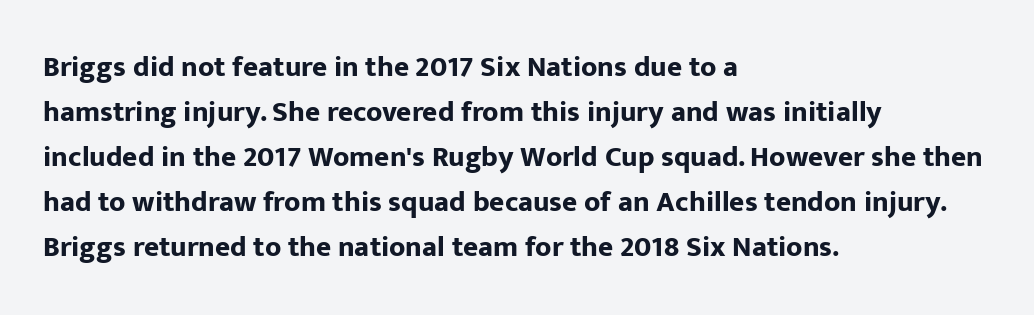
Q: Is the text bold? A: Yes.
Q: Is the text italic (slanted)? A: No, it is upright.
Q: Is the typeface a serif or a sans-serif typeface? A: Sans-serif.
Q: Is the text underlined? A: No.
Q: How is the paragraph aligned? A: Left-aligned.
Q: Is the spacing between letters normal or unusually wide? A: Normal.
Q: Is the spacing between lines tight, normal or loose? A: Normal.
Q: Width (condensed, normal, or wide)? A: Normal.
Q: Stroke contrast? A: Low.
Q: x-height? A: Medium.
Q: Monospaced? A: No.
